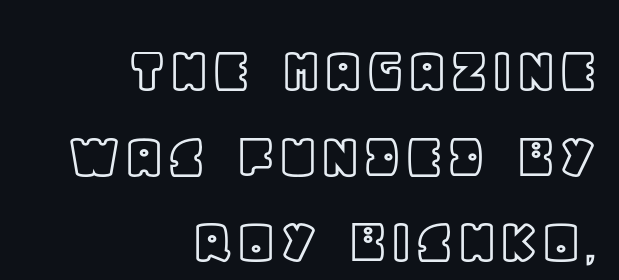
{"italic": "no", "width": "normal", "x_height": "large", "monospaced": "no", "underline": "no", "align": "right", "line_spacing": "normal", "line_spacing_ratio": 1.26, "letter_spacing": "normal", "letter_spacing_em": 0.0, "glyph_px": 68}
